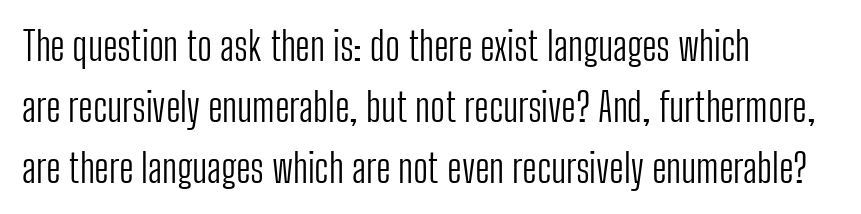
Q: Is the text bold? A: No.
Q: Is the text italic (slanted)? A: No, it is upright.
Q: Is the typeface a serif or a sans-serif typeface? A: Sans-serif.
Q: Is the text underlined? A: No.
Q: How is the paragraph aligned? A: Left-aligned.
Q: Is the spacing between letters normal or unusually wide? A: Normal.
Q: Is the spacing between lines tight, normal or loose? A: Normal.
Q: Width (condensed, normal, or wide)? A: Condensed.
Q: Stroke contrast? A: Low.
Q: x-height? A: Medium.
Q: Monospaced? A: No.
